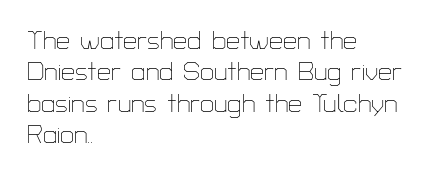
The image shows 25 px text type, upright; set left-aligned, normal line spacing (1.26x), normal letter spacing, not underlined.
